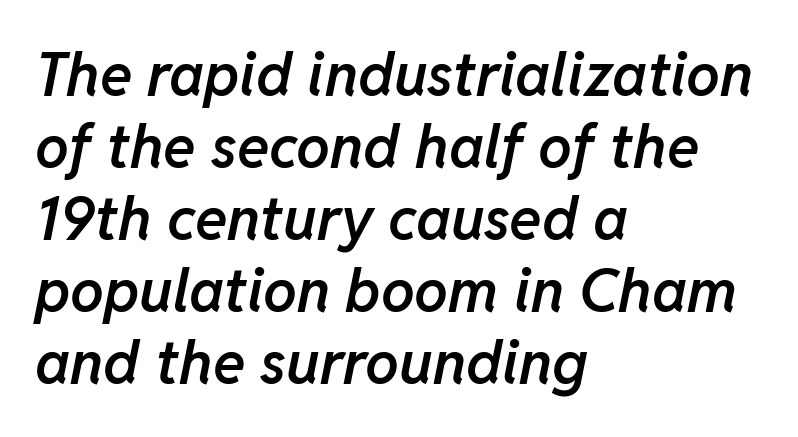
Q: Is the text bold? A: Semi-bold.
Q: Is the text italic (slanted)? A: Yes, it leans right by about 11 degrees.
Q: Is the text underlined? A: No.
Q: How is the paragraph aligned? A: Left-aligned.
Q: Is the spacing between letters normal or unusually wide? A: Normal.
Q: Width (condensed, normal, or wide)? A: Normal.
Q: Stroke contrast? A: Low.
Q: x-height? A: Medium.
Q: Monospaced? A: No.
